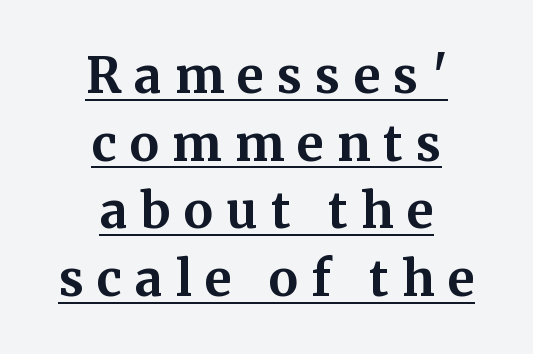
Vertically, the passage feels balanced, rows spaced as you'd expect. You'd pick this weight for a headline — it's a proper bold. Note the varied advance widths — an 'i' is clearly narrower than an 'm'. A continuous stroke trails under the words, as in a hyperlink.
